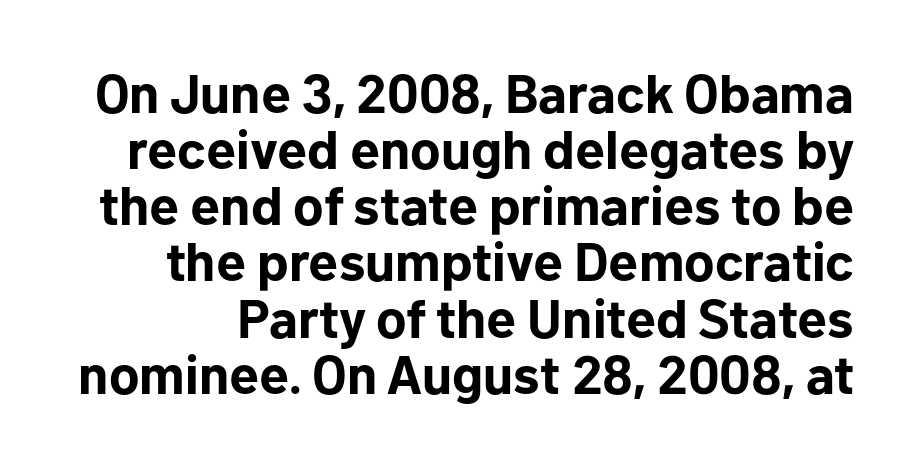
The image shows 54 px bold sans-serif type, upright; set tight line spacing (1.04x), normal letter spacing, not underlined; low stroke contrast and a medium x-height.
